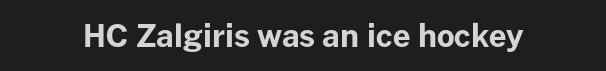
You could call the tracking neutral — neither tight nor loose. Stroke terminals: plain, sans-serif. The passage shown is typed in a proportional face where columns would drift. Italic: no, the glyphs are upright roman. Heft: maximum for text — a bold.
